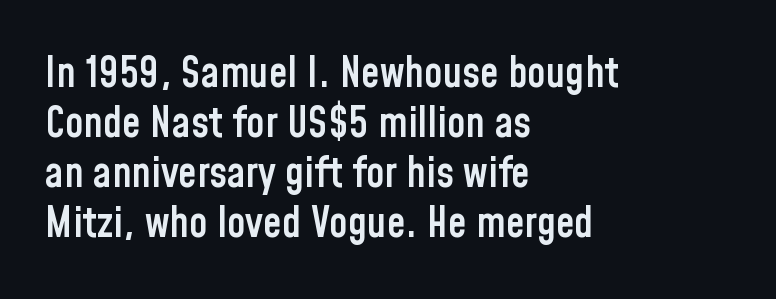
Q: Is the text bold? A: Semi-bold.
Q: Is the text italic (slanted)? A: No, it is upright.
Q: Is the typeface a serif or a sans-serif typeface? A: Sans-serif.
Q: Is the text underlined? A: No.
Q: How is the paragraph aligned? A: Left-aligned.
Q: Is the spacing between letters normal or unusually wide? A: Normal.
Q: Width (condensed, normal, or wide)? A: Condensed.
Q: Stroke contrast? A: Low.
Q: x-height? A: Medium.
Q: Monospaced? A: No.
